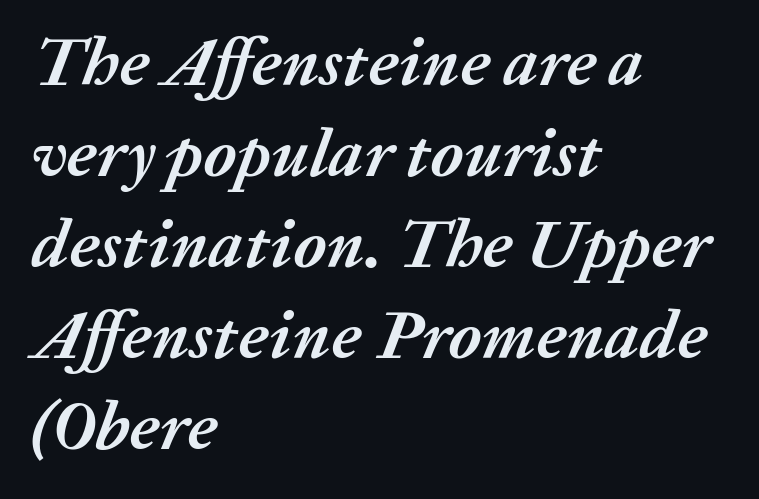
{"italic": "yes", "lean": "right", "slant_degrees": 20, "bold": "yes", "weight": "semibold", "width": "normal", "stroke_contrast": "medium", "x_height": "medium", "monospaced": "no", "underline": "no", "align": "left", "line_spacing": "normal", "line_spacing_ratio": 1.32, "letter_spacing": "normal", "letter_spacing_em": 0.0, "glyph_px": 69}
